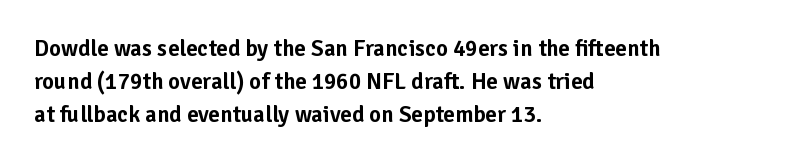
Plain, unruled lines of type. Letter spacing: default. Quick note: interline space is typical. Does the lettering tilt? It doesn't — this is upright. One-word summary of the alignment: left.
